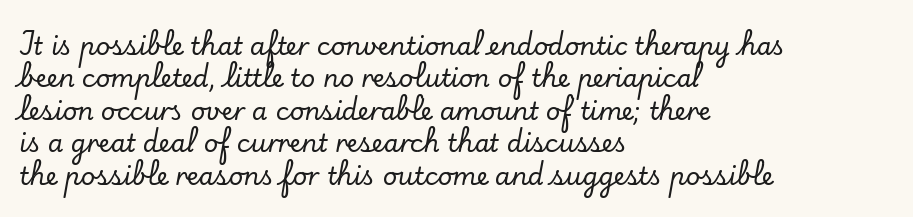
Q: Is the text italic (slanted)? A: Yes.
Q: Is the text underlined? A: No.
Q: How is the paragraph aligned? A: Left-aligned.
Q: Is the spacing between letters normal or unusually wide? A: Normal.
Q: Is the spacing between lines tight, normal or loose? A: Normal.
